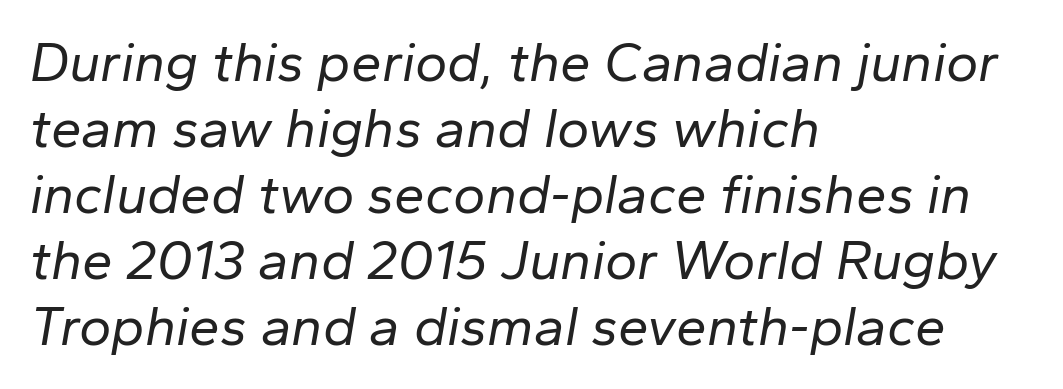
The image shows 55 px regular-weight type, italic (leaning right); set left-aligned, line spacing 1.2x, normal letter spacing, not underlined; low stroke contrast and a medium x-height.
